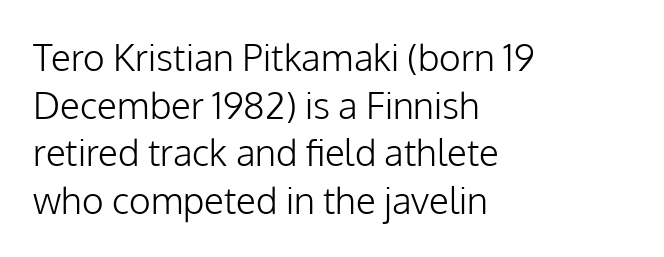
{"serif": "no", "italic": "no", "bold": "no", "weight": "light", "width": "normal", "stroke_contrast": "low", "x_height": "medium", "monospaced": "no", "underline": "no", "align": "left", "line_spacing": "normal", "line_spacing_ratio": 1.29, "letter_spacing": "normal", "letter_spacing_em": 0.0, "glyph_px": 37}
